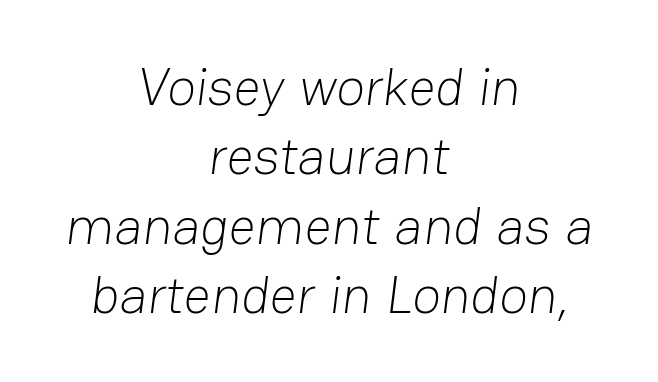
{"serif": "no", "bold": "no", "weight": "light", "width": "normal", "stroke_contrast": "low", "x_height": "medium", "monospaced": "no", "underline": "no", "align": "center", "line_spacing": "normal", "line_spacing_ratio": 1.31, "letter_spacing": "normal", "letter_spacing_em": 0.0, "glyph_px": 53}
